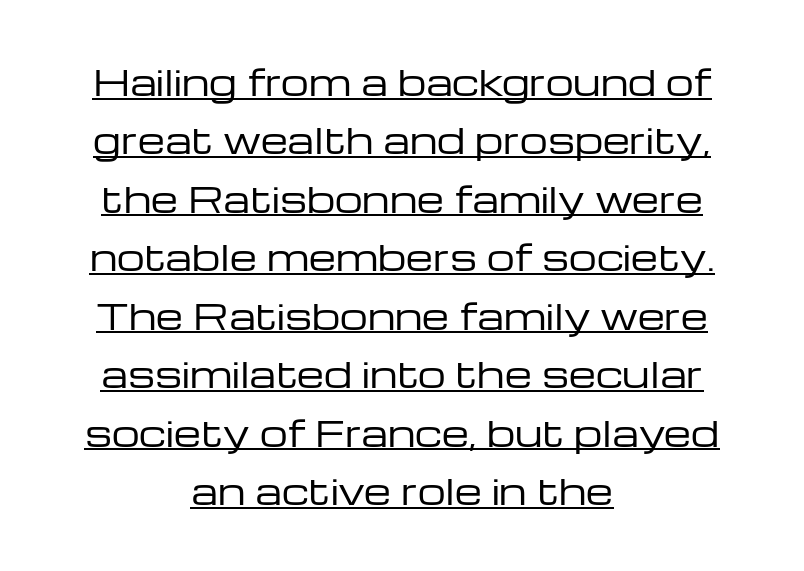
The image shows 35 px regular-weight, wide sans-serif type, upright; set centered, normal line spacing (1.67x), normal letter spacing, underlined; low stroke contrast and a medium x-height.
